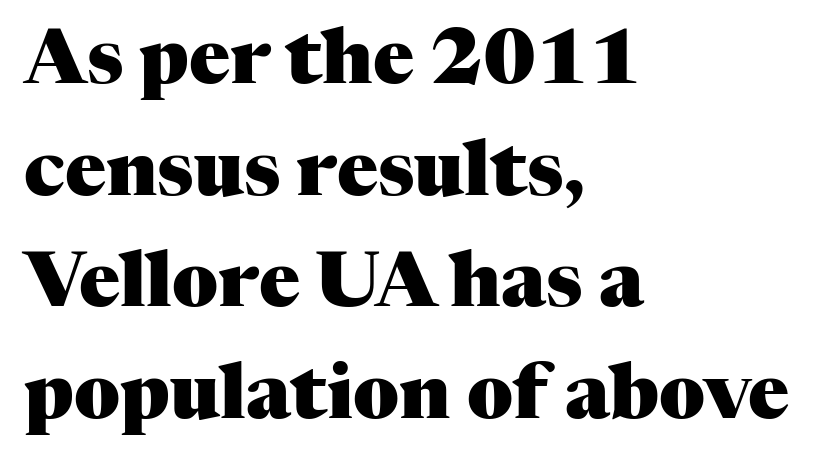
These lines are composed in type with serifs. Italic? Not at all — the glyphs are vertical. The space beneath each line is pristine and unruled. The vertical gap from one line to the next is medium.
